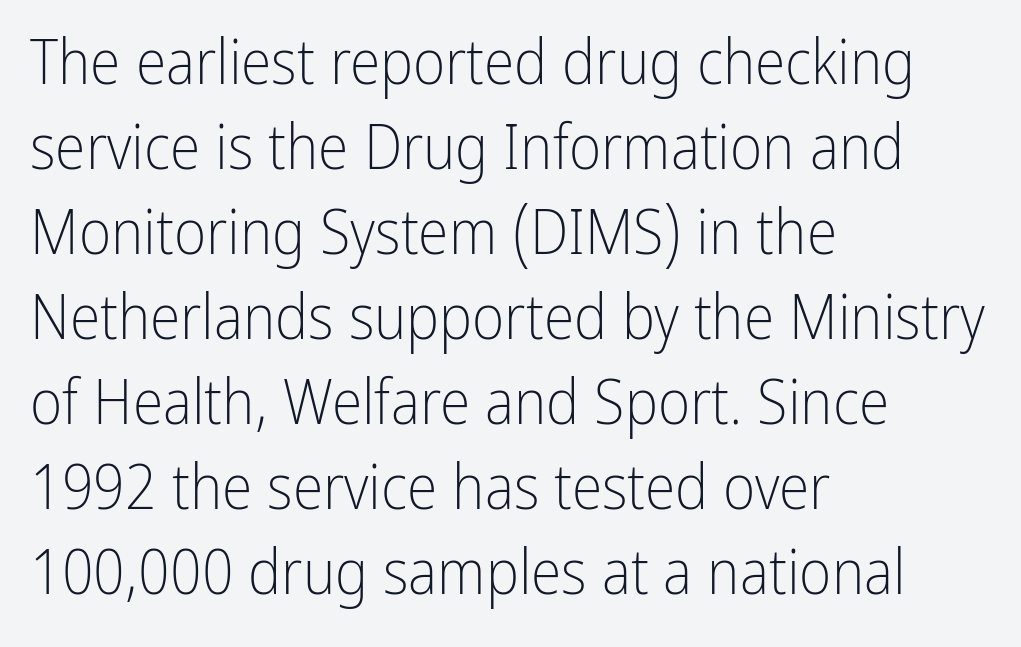
{"serif": "no", "italic": "no", "bold": "no", "weight": "light", "width": "condensed", "stroke_contrast": "low", "x_height": "medium", "monospaced": "no", "underline": "no", "align": "left", "line_spacing": "normal", "line_spacing_ratio": 1.37, "letter_spacing": "normal", "letter_spacing_em": 0.0, "glyph_px": 62}
